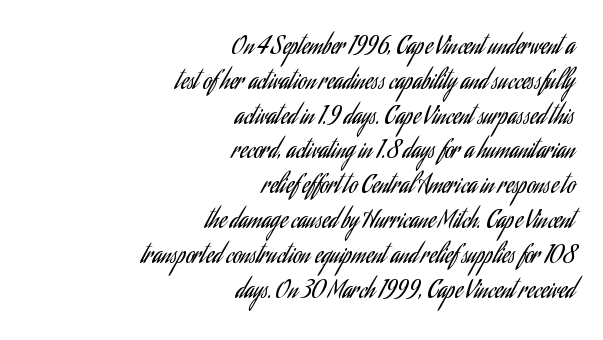
Q: Is the text bold? A: No.
Q: Is the text italic (slanted)? A: Yes.
Q: Is the text underlined? A: No.
Q: How is the paragraph aligned? A: Right-aligned.
Q: Is the spacing between letters normal or unusually wide? A: Normal.
Q: Is the spacing between lines tight, normal or loose? A: Normal.
